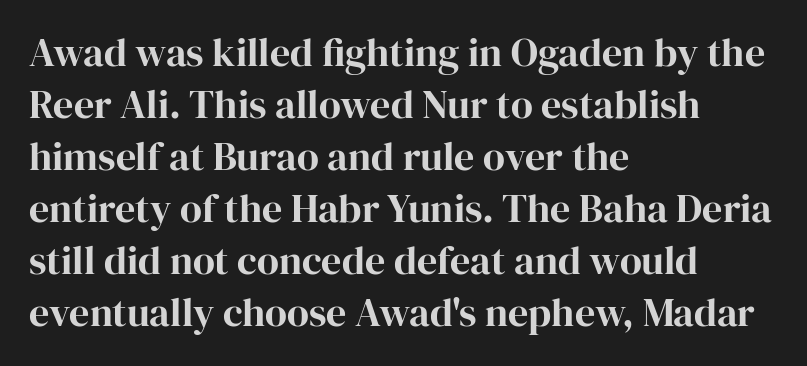
The image shows 40 px serif type, upright; set left-aligned, normal line spacing (1.3x), normal letter spacing, not underlined; high stroke contrast and a medium x-height.
